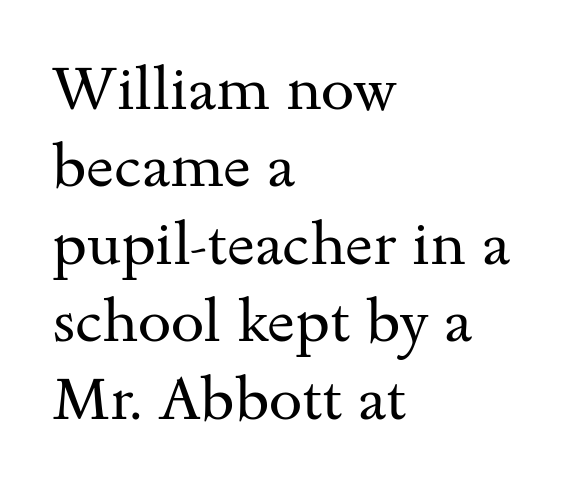
{"serif": "yes", "italic": "no", "bold": "no", "weight": "regular", "width": "wide", "stroke_contrast": "medium", "x_height": "small", "monospaced": "no", "underline": "no", "align": "left", "line_spacing": "normal", "line_spacing_ratio": 1.29, "letter_spacing": "normal", "letter_spacing_em": 0.0, "glyph_px": 60}
